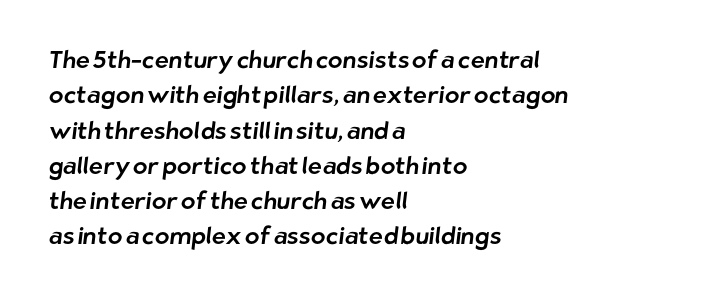
Q: Is the text underlined? A: No.
Q: How is the paragraph aligned? A: Left-aligned.
Q: Is the spacing between letters normal or unusually wide? A: Normal.
Q: Is the spacing between lines tight, normal or loose? A: Normal.
